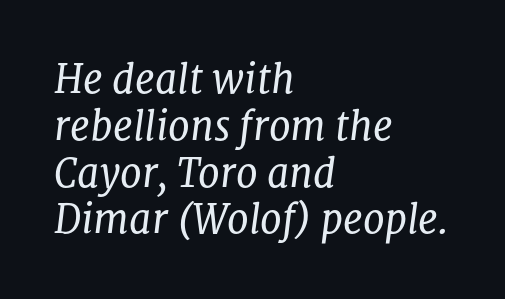
Q: Is the text bold? A: No.
Q: Is the text italic (slanted)? A: Yes, it leans right by about 8 degrees.
Q: Is the typeface a serif or a sans-serif typeface? A: Serif.
Q: Is the text underlined? A: No.
Q: How is the paragraph aligned? A: Left-aligned.
Q: Is the spacing between letters normal or unusually wide? A: Normal.
Q: Width (condensed, normal, or wide)? A: Normal.
Q: Stroke contrast? A: Low.
Q: x-height? A: Medium.
Q: Monospaced? A: No.
